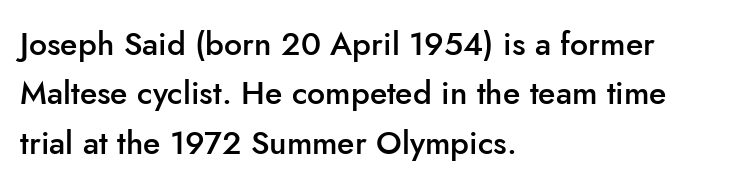
Q: Is the text bold? A: Semi-bold.
Q: Is the text italic (slanted)? A: No, it is upright.
Q: Is the typeface a serif or a sans-serif typeface? A: Sans-serif.
Q: Is the text underlined? A: No.
Q: How is the paragraph aligned? A: Left-aligned.
Q: Is the spacing between letters normal or unusually wide? A: Normal.
Q: Is the spacing between lines tight, normal or loose? A: Normal.
Q: Width (condensed, normal, or wide)? A: Normal.
Q: Stroke contrast? A: Low.
Q: x-height? A: Small.
Q: Monospaced? A: No.
